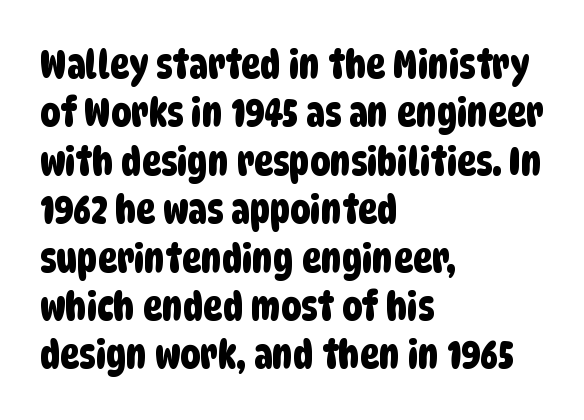
{"serif": "no", "width": "condensed", "stroke_contrast": "low", "x_height": "large", "monospaced": "no", "underline": "no", "align": "left", "line_spacing_ratio": 1.21, "letter_spacing": "normal", "letter_spacing_em": 0.0, "glyph_px": 40}
